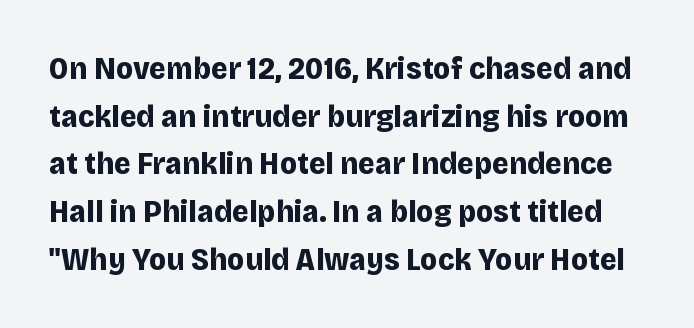
The image shows 32 px bold sans-serif type, upright; set normal line spacing (1.49x), normal letter spacing, not underlined; low stroke contrast and a large x-height.
